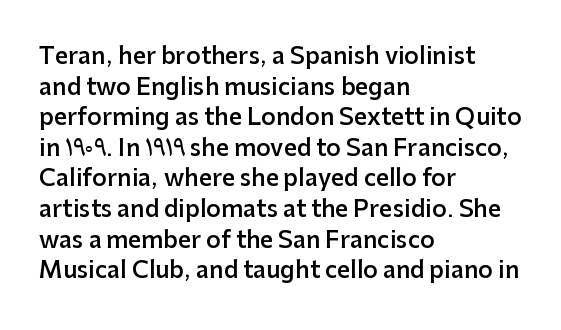
The image shows 23 px text type, upright; set left-aligned, normal line spacing (1.33x), normal letter spacing, not underlined.
